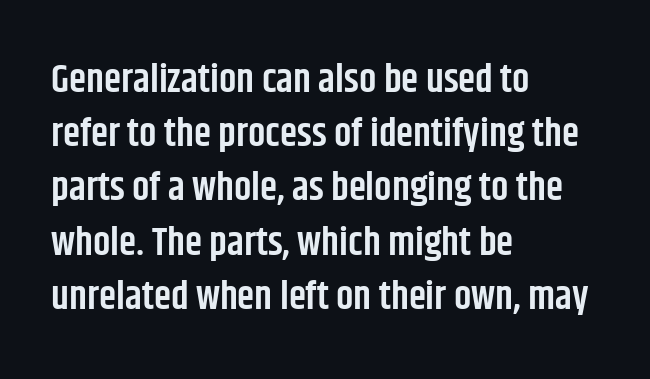
The image shows 39 px semibold, condensed sans-serif type, upright; set left-aligned, normal line spacing (1.39x), normal letter spacing, not underlined; low stroke contrast and a large x-height.
